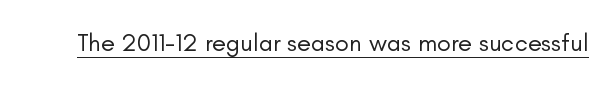
Q: Is the text bold? A: No.
Q: Is the text italic (slanted)? A: No, it is upright.
Q: Is the text underlined? A: Yes.
Q: Is the spacing between letters normal or unusually wide? A: Normal.
